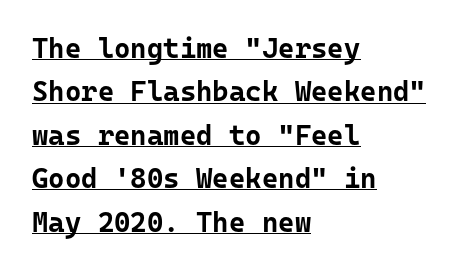
Q: Is the text bold? A: Yes.
Q: Is the text italic (slanted)? A: No, it is upright.
Q: Is the typeface a serif or a sans-serif typeface? A: Sans-serif.
Q: Is the text underlined? A: Yes.
Q: How is the paragraph aligned? A: Left-aligned.
Q: Is the spacing between letters normal or unusually wide? A: Normal.
Q: Is the spacing between lines tight, normal or loose? A: Normal.
Q: Width (condensed, normal, or wide)? A: Normal.
Q: Stroke contrast? A: Low.
Q: x-height? A: Medium.
Q: Monospaced? A: Yes.
